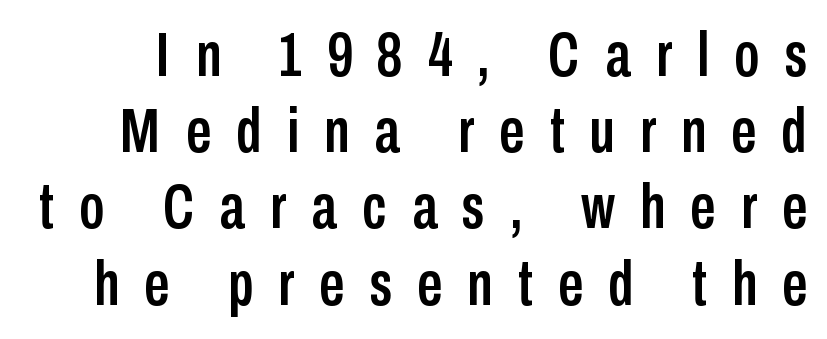
Just letters on the line, the space beneath them empty. This rendering employs a face without finishing strokes, i.e., a sans-serif. Is this a fixed-width face? No — the glyphs have proportional, varying widths. Ascenders rise straight up at ninety degrees. These lines have a slow, spaced-out rhythm from letter to letter.
